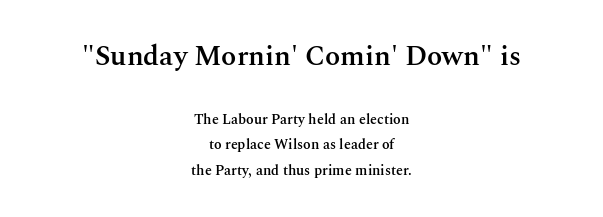
The image shows 28 px semibold serif type, upright; set centered, line spacing 1.83x, normal letter spacing, not underlined; the first (top) block is 2.0x larger; medium stroke contrast and a medium x-height.
